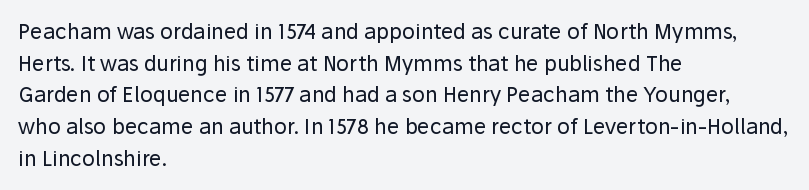
The image shows 21 px text type, upright; set left-aligned, normal line spacing (1.51x), normal letter spacing, not underlined.
